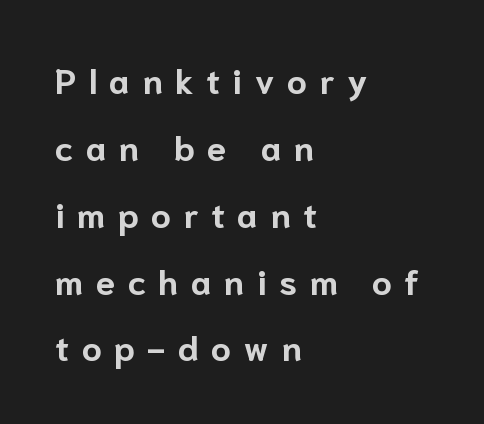
Q: Is the text bold? A: Yes.
Q: Is the text italic (slanted)? A: No, it is upright.
Q: Is the typeface a serif or a sans-serif typeface? A: Sans-serif.
Q: Is the text underlined? A: No.
Q: How is the paragraph aligned? A: Left-aligned.
Q: Is the spacing between letters normal or unusually wide? A: Unusually wide.
Q: Is the spacing between lines tight, normal or loose? A: Loose.
Q: Width (condensed, normal, or wide)? A: Normal.
Q: Stroke contrast? A: Low.
Q: x-height? A: Medium.
Q: Monospaced? A: No.
